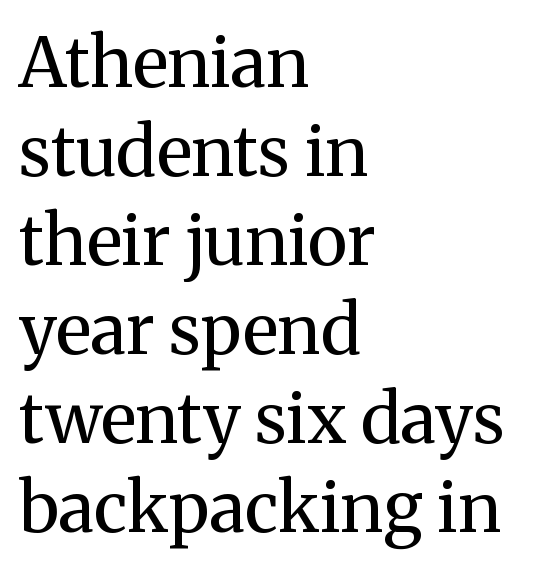
{"serif": "yes", "italic": "no", "bold": "no", "weight": "regular", "width": "normal", "stroke_contrast": "medium", "x_height": "medium", "monospaced": "no", "underline": "no", "align": "left", "line_spacing": "normal", "line_spacing_ratio": 1.29, "letter_spacing": "normal", "letter_spacing_em": 0.0, "glyph_px": 69}
